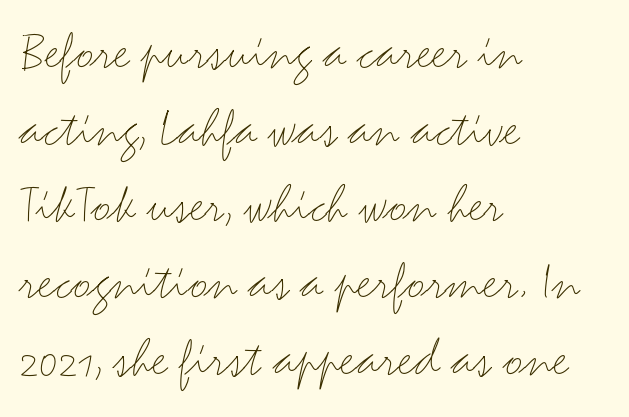
The image shows 56 px light, wide sans-serif type; set left-aligned, normal line spacing (1.37x), normal letter spacing, not underlined; medium stroke contrast and a small x-height.
